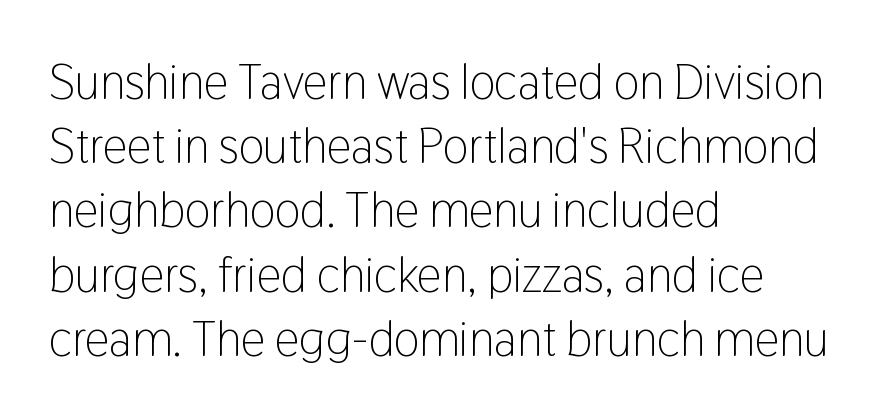
The image shows 49 px light, condensed sans-serif type, upright; set left-aligned, normal line spacing (1.31x), normal letter spacing, not underlined; low stroke contrast and a medium x-height.
